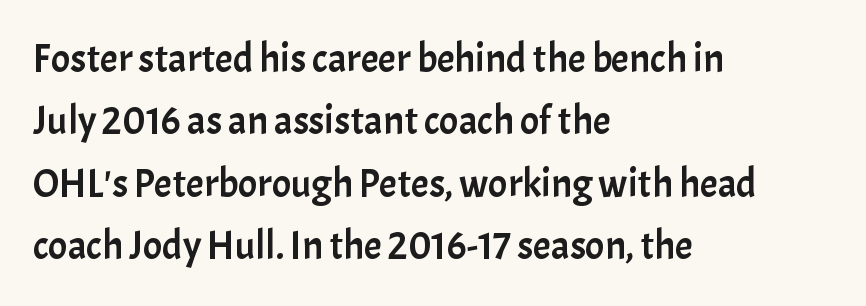
Q: Is the text italic (slanted)? A: No, it is upright.
Q: Is the typeface a serif or a sans-serif typeface? A: Sans-serif.
Q: Is the text underlined? A: No.
Q: How is the paragraph aligned? A: Left-aligned.
Q: Is the spacing between letters normal or unusually wide? A: Normal.
Q: Is the spacing between lines tight, normal or loose? A: Normal.
Q: Width (condensed, normal, or wide)? A: Normal.
Q: Stroke contrast? A: Low.
Q: x-height? A: Medium.
Q: Monospaced? A: No.
